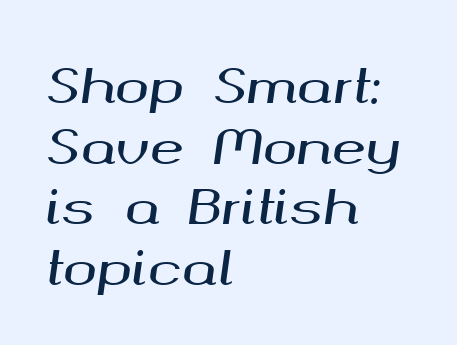
Check the space under the baseline: it is left empty. Honestly, the letter spacing is just normal — you wouldn't notice it. Vertically, the passage feels balanced, rows spaced as you'd expect. Teacher's note: observe the even left margin — that is flush-left alignment. Looks like regular typesetting: each glyph gets only the width it needs. The specimen reads as italic at a glance.
